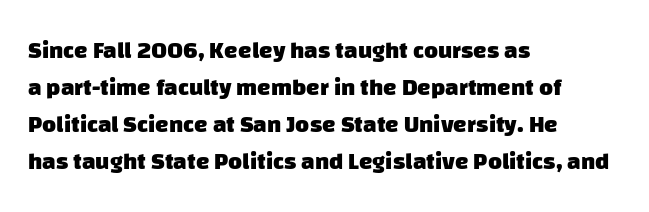
The image shows 24 px bold type; set left-aligned, normal line spacing (1.54x), normal letter spacing, not underlined.
